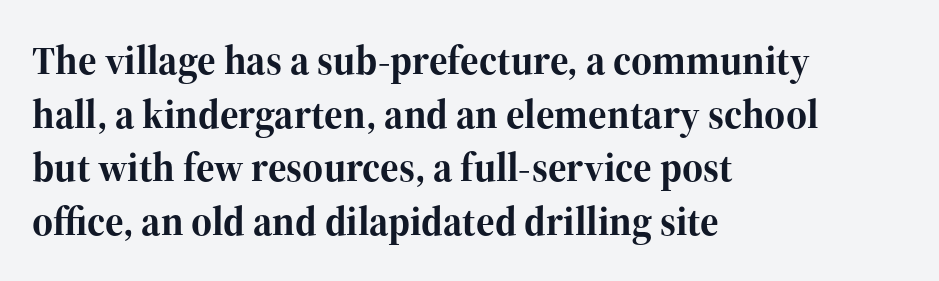
The vertical gap from one line to the next is medium. Here the designer chose a conventional face with non-uniform glyph widths. Heft: maximum for text — a bold. Words float on clear page, feet unadorned. Posture: vertical. The text block is weighted toward the left margin, trailing off unevenly rightward.
